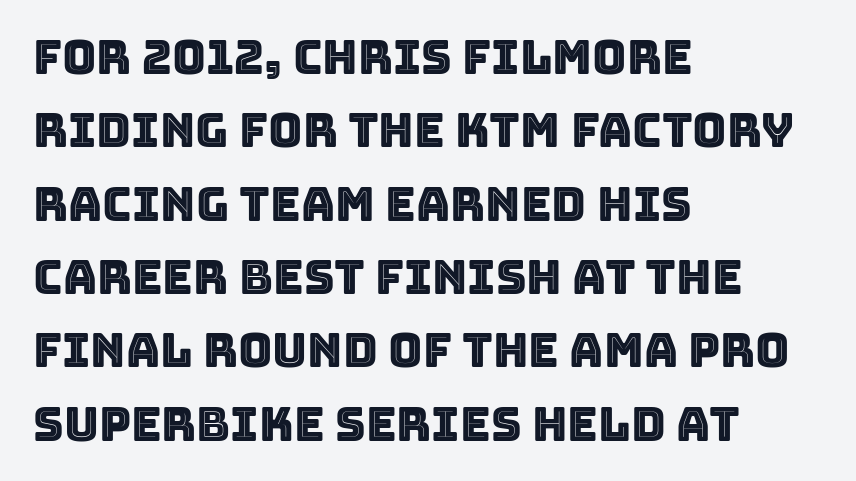
The image shows 47 px text type, upright; set left-aligned, normal line spacing (1.56x), normal letter spacing, not underlined; a large x-height.
